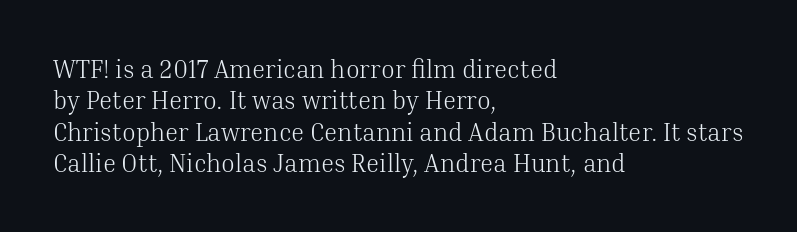
The image shows 25 px text type, upright; set left-aligned, normal line spacing (1.26x), normal letter spacing, not underlined.
